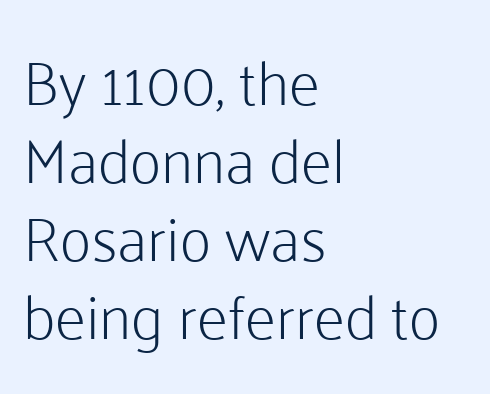
Short note: letters normally spaced. The lines sit at an ordinary, default distance from one another. Is this a fixed-width face? No — the glyphs have proportional, varying widths. Heaviness? Minimal to ordinary, like unemphasized prose. The space directly below the letters is spotless.
